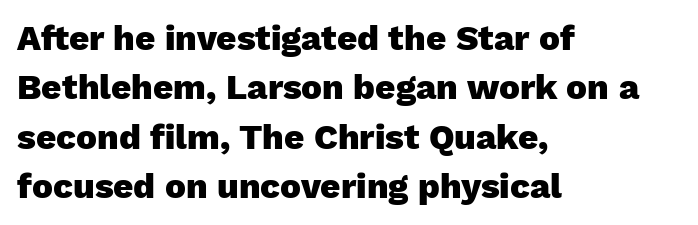
Line spacing here is normal. Nothing sits at the stroke ends, so this counts as sans-serif. The string is rendered with underlining switched off. Character widths vary here, with narrow letters taking less room than wide ones. A full-strength bold gives these letters their thick strokes.
